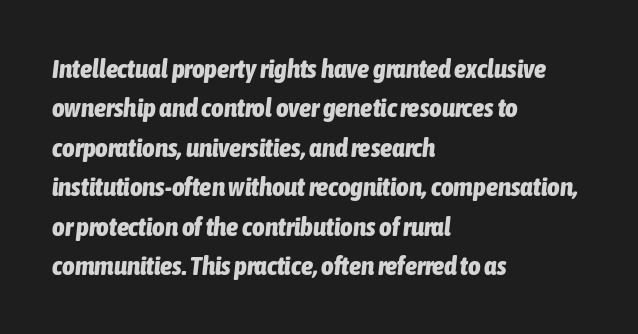
{"italic": "yes", "lean": "right", "slant_degrees": 6, "bold": "yes", "underline": "no", "align": "left", "line_spacing": "normal", "line_spacing_ratio": 1.46, "letter_spacing": "normal", "letter_spacing_em": 0.0, "glyph_px": 27}
